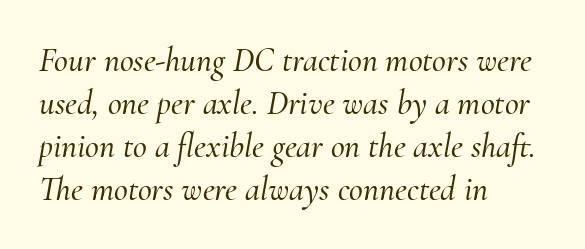
Q: Is the text italic (slanted)? A: Yes, it leans right by about 10 degrees.
Q: Is the typeface a serif or a sans-serif typeface? A: Serif.
Q: Is the text underlined? A: No.
Q: How is the paragraph aligned? A: Left-aligned.
Q: Is the spacing between letters normal or unusually wide? A: Normal.
Q: Is the spacing between lines tight, normal or loose? A: Normal.
Q: Width (condensed, normal, or wide)? A: Normal.
Q: Stroke contrast? A: Medium.
Q: x-height? A: Small.
Q: Monospaced? A: No.
